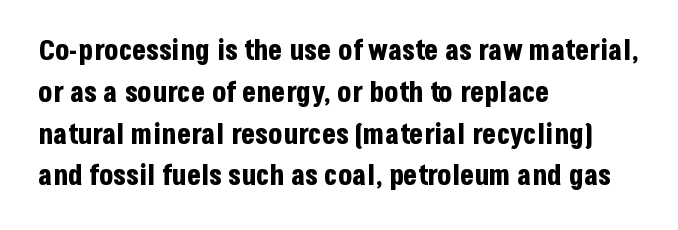
{"serif": "no", "italic": "no", "bold": "yes", "weight": "bold", "width": "condensed", "stroke_contrast": "low", "x_height": "large", "monospaced": "no", "underline": "no", "align": "left", "line_spacing": "normal", "line_spacing_ratio": 1.44, "letter_spacing": "normal", "letter_spacing_em": 0.0, "glyph_px": 29}
